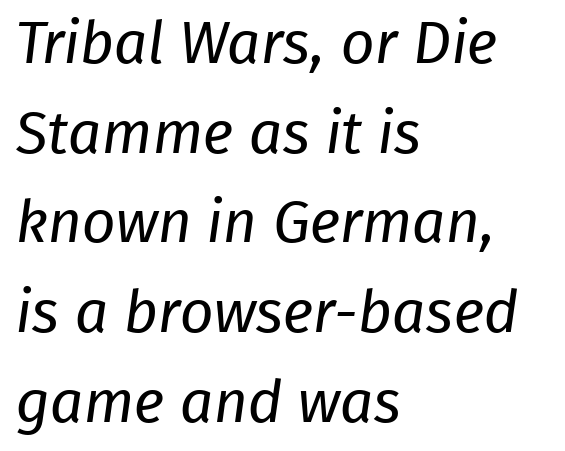
The image shows 59 px regular-weight sans-serif type; set left-aligned, normal line spacing (1.52x), normal letter spacing, not underlined; low stroke contrast and a medium x-height.
